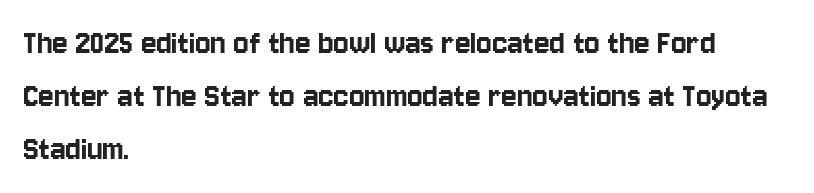
No italicization has been applied; the sample stays upright. A bare baseline throughout the passage. If you drew a ruler down the left edge, every line would touch it. Is this a fixed-width face? No — the glyphs have proportional, varying widths. The glyphs in this specimen are sans serif. Does the leading feel generous? No, just average.
